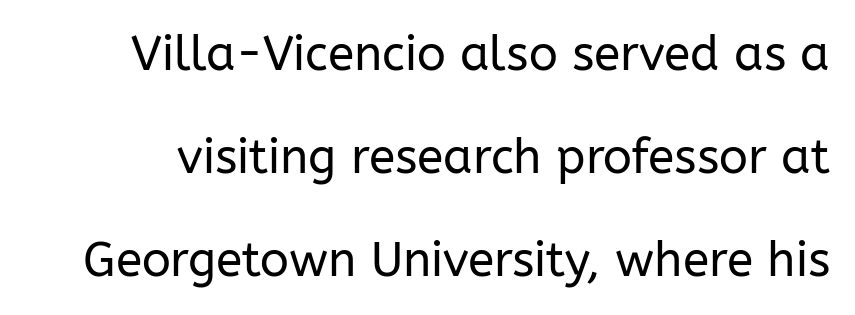
You could not count columns in this text — the font is proportionally spaced. Heft: none added — not bold. This is roman type, the default non-slanted kind. The letters sit at their default tracking, neither squeezed nor spread. This is sans-serif lettering, the kind often seen on screens and signage.
